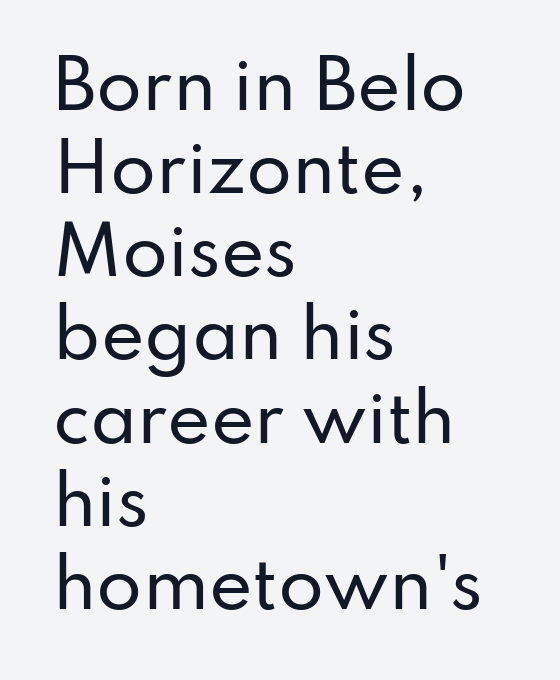
{"serif": "no", "italic": "no", "width": "normal", "stroke_contrast": "low", "x_height": "small", "monospaced": "no", "underline": "no", "align": "left", "line_spacing": "normal", "line_spacing_ratio": 1.26, "letter_spacing": "normal", "letter_spacing_em": 0.0, "glyph_px": 66}
